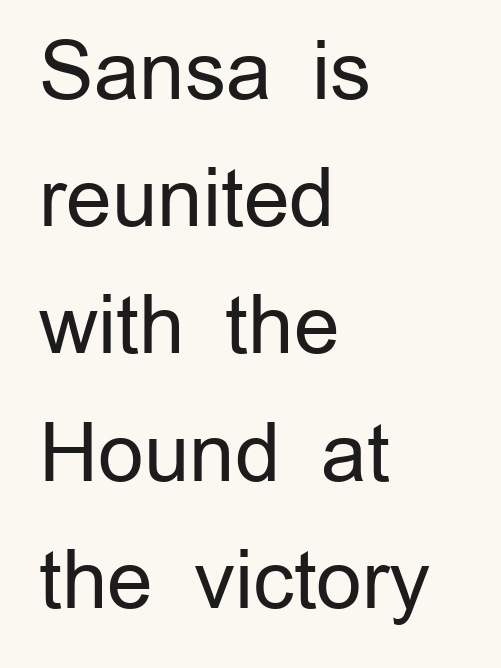
The image shows 80 px regular-weight sans-serif type, upright; set left-aligned, normal line spacing (1.59x), normal letter spacing, not underlined; low stroke contrast and a medium x-height.
